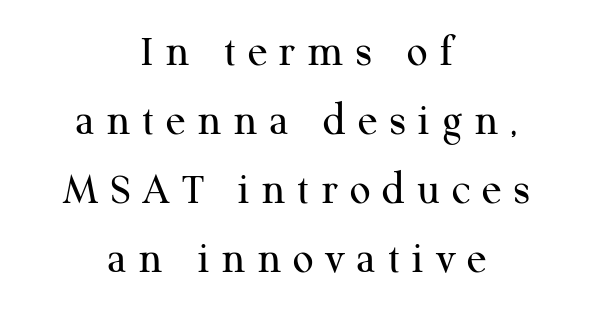
Q: Is the text bold? A: No.
Q: Is the text italic (slanted)? A: No, it is upright.
Q: Is the typeface a serif or a sans-serif typeface? A: Serif.
Q: Is the text underlined? A: No.
Q: How is the paragraph aligned? A: Centered.
Q: Is the spacing between letters normal or unusually wide? A: Unusually wide.
Q: Is the spacing between lines tight, normal or loose? A: Normal.
Q: Width (condensed, normal, or wide)? A: Normal.
Q: Stroke contrast? A: Medium.
Q: x-height? A: Medium.
Q: Monospaced? A: No.
